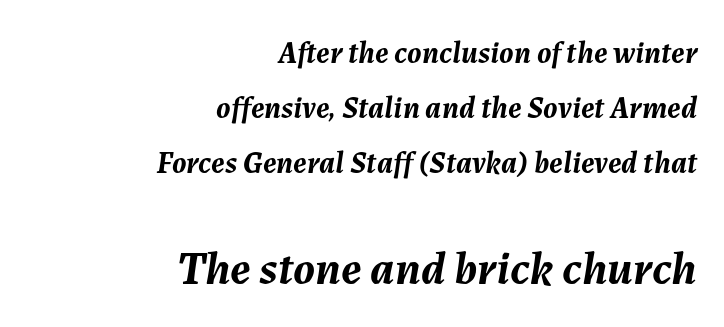
{"italic": "yes", "lean": "right", "slant_degrees": 7, "bold": "yes", "weight": "semibold", "width": "normal", "stroke_contrast": "medium", "x_height": "medium", "monospaced": "no", "underline": "no", "align": "right", "line_spacing_ratio": 1.78, "letter_spacing": "normal", "letter_spacing_em": 0.0, "larger_block": "second", "size_ratio": 1.52, "glyph_px": 47}
